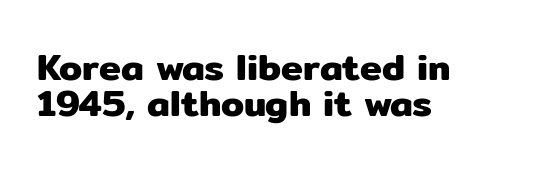
Q: Is the text italic (slanted)? A: No, it is upright.
Q: Is the typeface a serif or a sans-serif typeface? A: Sans-serif.
Q: Is the text underlined? A: No.
Q: How is the paragraph aligned? A: Left-aligned.
Q: Is the spacing between letters normal or unusually wide? A: Normal.
Q: Is the spacing between lines tight, normal or loose? A: Tight.
Q: Width (condensed, normal, or wide)? A: Normal.
Q: Stroke contrast? A: Low.
Q: x-height? A: Medium.
Q: Monospaced? A: No.
